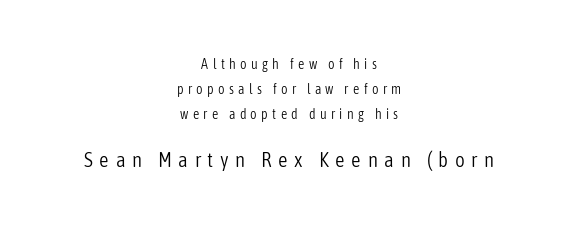
{"italic": "no", "bold": "no", "underline": "no", "align": "center", "line_spacing_ratio": 1.79, "letter_spacing": "wide", "letter_spacing_em": 0.31, "larger_block": "second", "size_ratio": 1.5, "glyph_px": 21}
